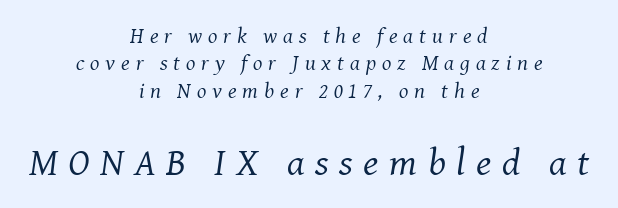
{"serif": "yes", "italic": "yes", "lean": "right", "slant_degrees": 8, "bold": "no", "weight": "regular", "width": "normal", "stroke_contrast": "medium", "x_height": "medium", "monospaced": "no", "underline": "no", "align": "center", "line_spacing": "normal", "line_spacing_ratio": 1.25, "letter_spacing": "wide", "letter_spacing_em": 0.27, "larger_block": "second", "size_ratio": 1.77, "glyph_px": 39}
